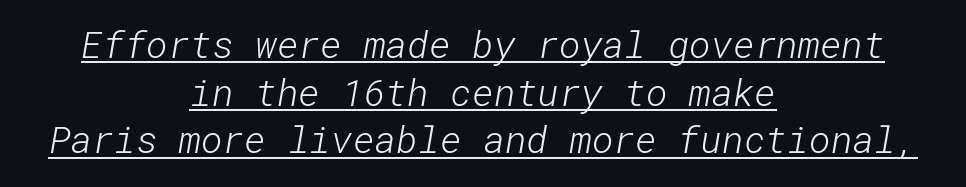
The image shows 37 px light sans-serif type; set centered, normal line spacing (1.29x), normal letter spacing, underlined; low stroke contrast and a medium x-height.
